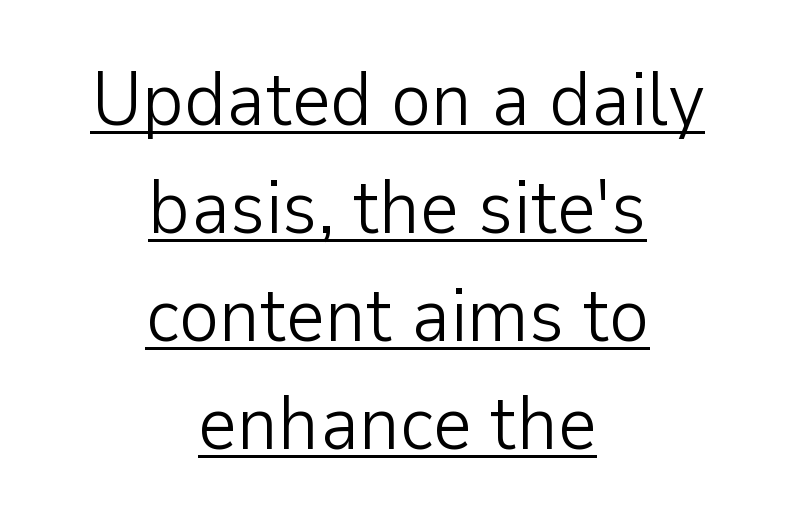
The image shows 76 px light sans-serif type, upright; set centered, normal line spacing (1.42x), normal letter spacing, underlined; low stroke contrast and a medium x-height.
